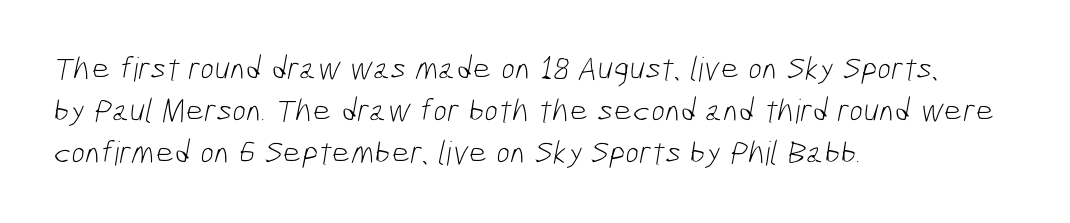
The image shows 33 px light, condensed sans-serif type; set left-aligned, normal line spacing (1.28x), normal letter spacing, not underlined; low stroke contrast and a medium x-height.
